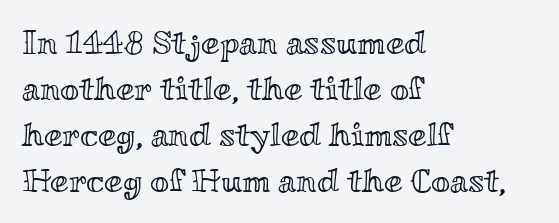
Q: Is the text italic (slanted)? A: No, it is upright.
Q: Is the text underlined? A: No.
Q: How is the paragraph aligned? A: Left-aligned.
Q: Is the spacing between letters normal or unusually wide? A: Normal.
Q: Is the spacing between lines tight, normal or loose? A: Normal.
Q: Width (condensed, normal, or wide)? A: Wide.
Q: x-height? A: Small.
Q: Monospaced? A: No.
